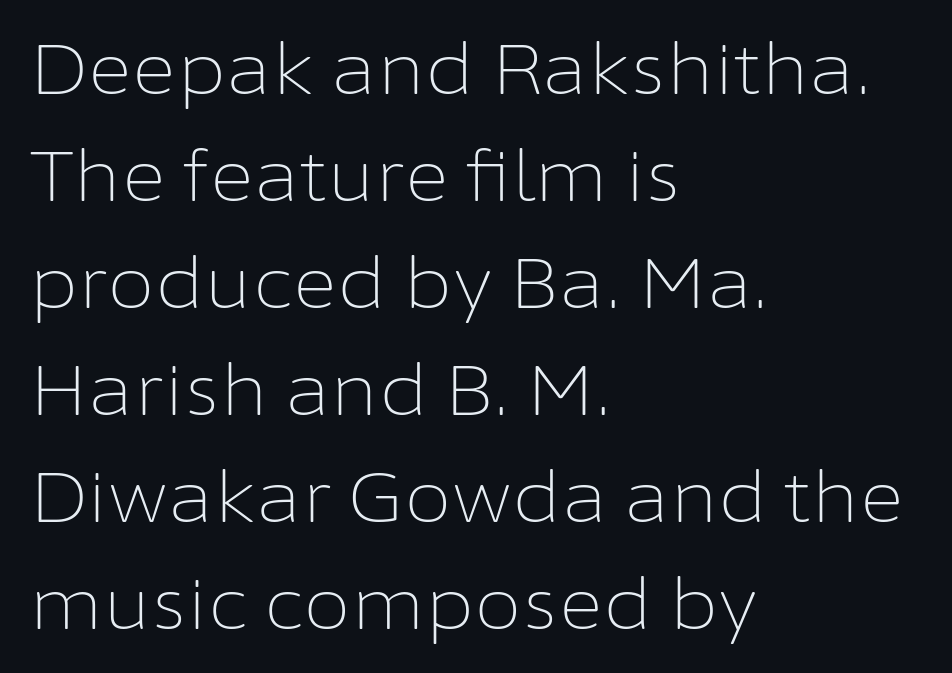
No italicization has been applied; the sample stays upright. Has an underline been added? It has not. Regarding serifs, this sample does without them. The paragraph has a hard left edge and a soft right edge. This sample has the flowing, uneven cadence of proportional lettering.
